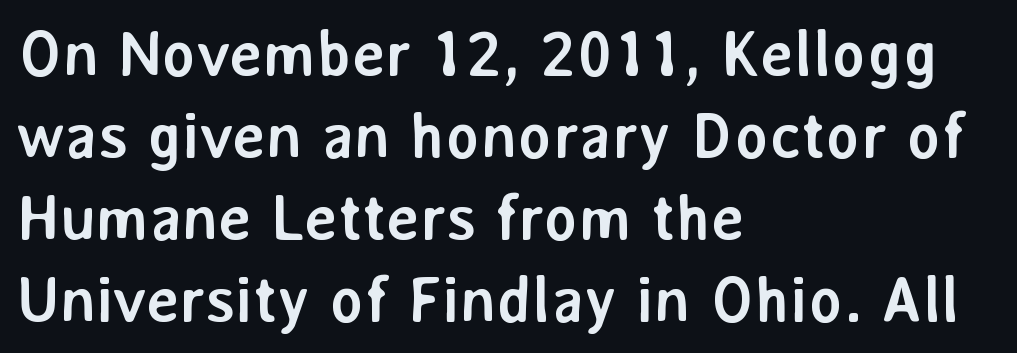
{"serif": "no", "italic": "no", "bold": "yes", "weight": "semibold", "width": "normal", "stroke_contrast": "low", "x_height": "medium", "monospaced": "no", "underline": "no", "align": "left", "line_spacing": "normal", "line_spacing_ratio": 1.28, "letter_spacing": "normal", "letter_spacing_em": 0.0, "glyph_px": 64}
